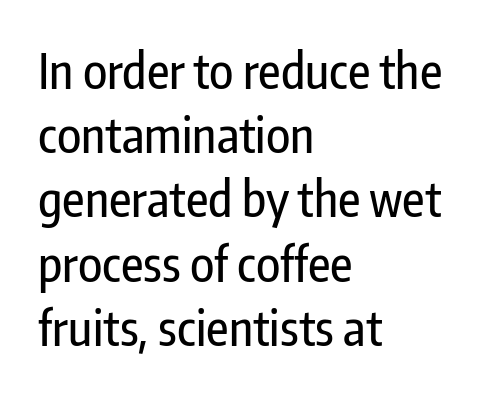
Q: Is the text italic (slanted)? A: No, it is upright.
Q: Is the typeface a serif or a sans-serif typeface? A: Sans-serif.
Q: Is the text underlined? A: No.
Q: How is the paragraph aligned? A: Left-aligned.
Q: Is the spacing between letters normal or unusually wide? A: Normal.
Q: Is the spacing between lines tight, normal or loose? A: Normal.
Q: Width (condensed, normal, or wide)? A: Condensed.
Q: Stroke contrast? A: Low.
Q: x-height? A: Medium.
Q: Monospaced? A: No.
